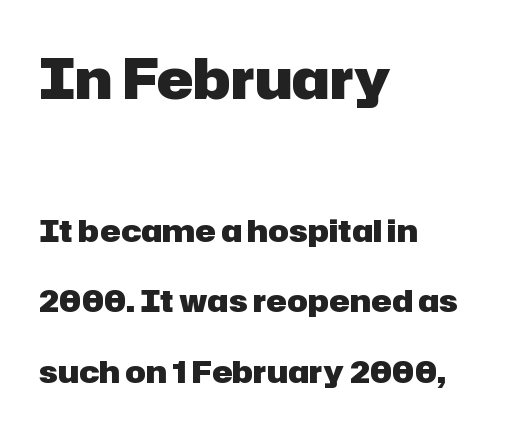
Q: Is the text bold? A: Yes.
Q: Is the text italic (slanted)? A: No, it is upright.
Q: Is the typeface a serif or a sans-serif typeface? A: Sans-serif.
Q: Is the text underlined? A: No.
Q: How is the paragraph aligned? A: Left-aligned.
Q: Is the spacing between letters normal or unusually wide? A: Normal.
Q: Is the spacing between lines tight, normal or loose? A: Loose.
Q: Which block of text is set in a larger size, the first (top) or the second (bottom)? A: The first (top) one.
Q: Width (condensed, normal, or wide)? A: Normal.
Q: Stroke contrast? A: Low.
Q: x-height? A: Medium.
Q: Monospaced? A: No.
